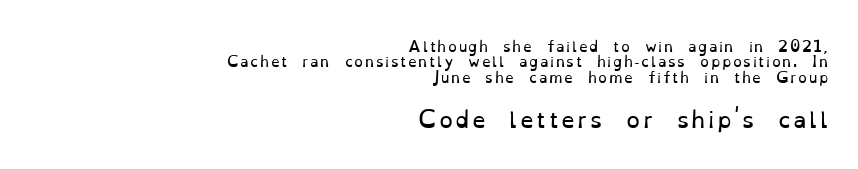
Q: Is the text bold? A: No.
Q: Is the text italic (slanted)? A: No, it is upright.
Q: Is the text underlined? A: No.
Q: How is the paragraph aligned? A: Right-aligned.
Q: Is the spacing between lines tight, normal or loose? A: Tight.
Q: Which block of text is set in a larger size, the first (top) or the second (bottom)? A: The second (bottom) one.
